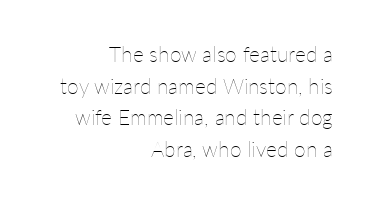
The image shows 21 px text type, upright; set right-aligned, normal line spacing (1.51x), normal letter spacing, not underlined.
